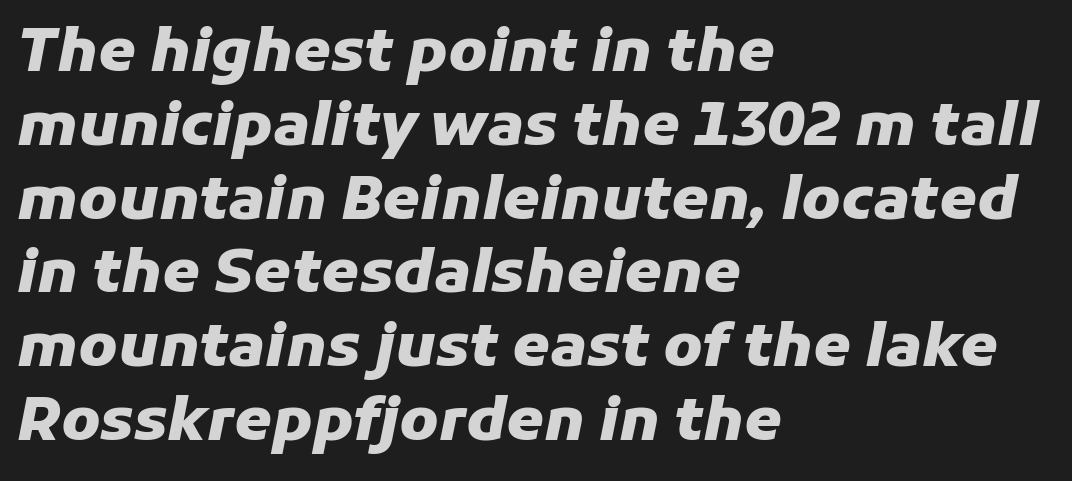
The image shows 60 px heavy type, italic (leaning right); set left-aligned, line spacing 1.23x, normal letter spacing, not underlined; low stroke contrast and a medium x-height.
